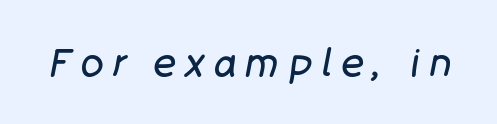
Q: Is the text bold? A: No.
Q: Is the text italic (slanted)? A: Yes, it leans right by about 11 degrees.
Q: Is the text underlined? A: No.
Q: Is the spacing between letters normal or unusually wide? A: Unusually wide.
Q: Width (condensed, normal, or wide)? A: Normal.
Q: Stroke contrast? A: Low.
Q: x-height? A: Large.
Q: Monospaced? A: No.
